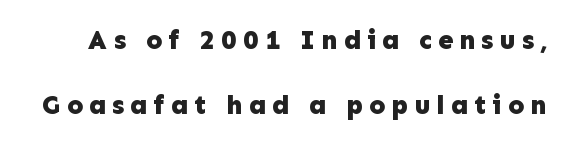
The image shows 27 px bold type, upright; set loose line spacing (2.39x), unusually wide letter spacing (+0.22 em), not underlined.
